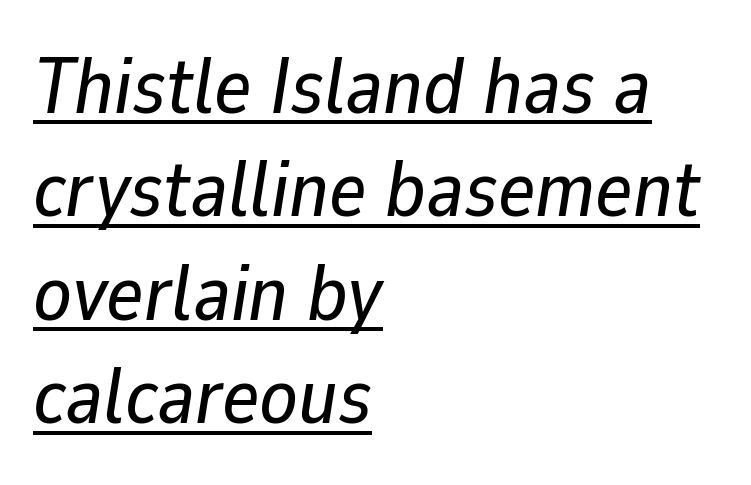
{"italic": "yes", "lean": "right", "slant_degrees": 9, "width": "normal", "stroke_contrast": "low", "x_height": "medium", "monospaced": "no", "underline": "yes", "align": "left", "line_spacing": "normal", "line_spacing_ratio": 1.31, "letter_spacing": "normal", "letter_spacing_em": 0.0, "glyph_px": 79}
